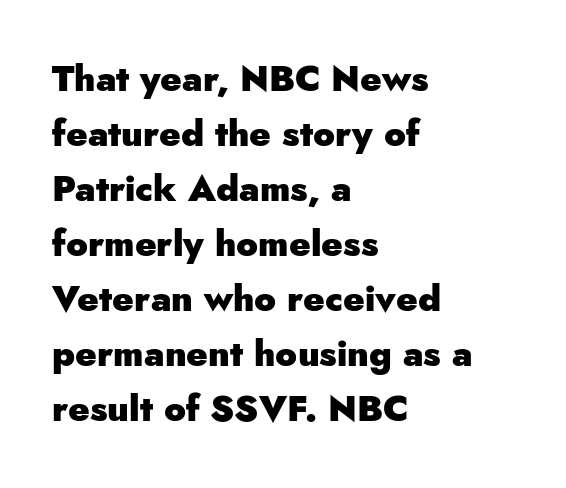
{"serif": "no", "italic": "no", "bold": "yes", "weight": "heavy", "width": "normal", "stroke_contrast": "low", "x_height": "small", "monospaced": "no", "underline": "no", "align": "left", "line_spacing": "normal", "line_spacing_ratio": 1.53, "letter_spacing": "normal", "letter_spacing_em": 0.0, "glyph_px": 36}
